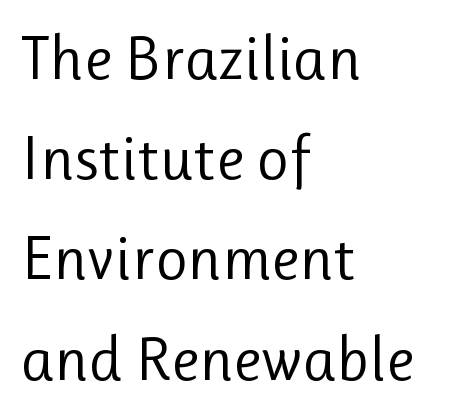
The space between consecutive lines is moderate. Check where the strokes stop: nothing finishes them off — pure sans. The text block is weighted toward the left margin, trailing off unevenly rightward. Stroke thickness stays within the range of a standard reading face or lighter. These lines were composed using upright roman letters.
